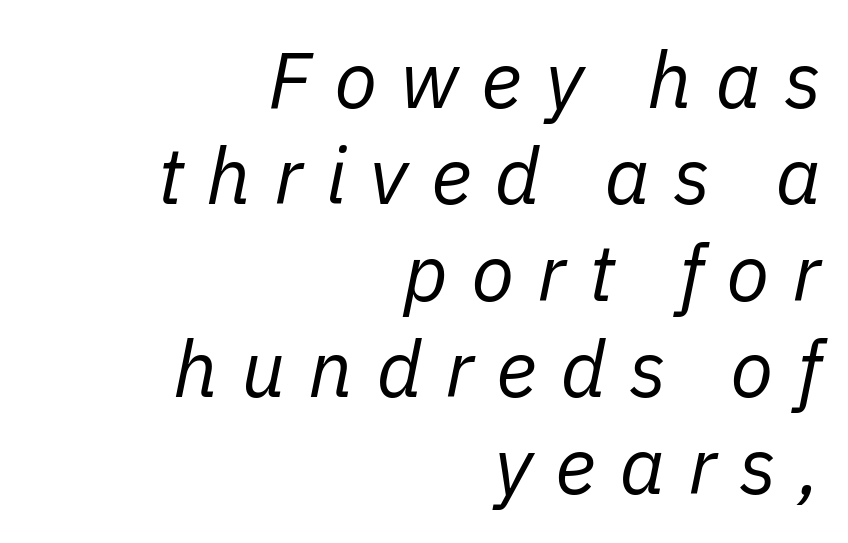
Q: Is the text bold? A: No.
Q: Is the text italic (slanted)? A: Yes, it leans right by about 11 degrees.
Q: Is the text underlined? A: No.
Q: How is the paragraph aligned? A: Right-aligned.
Q: Is the spacing between letters normal or unusually wide? A: Unusually wide.
Q: Width (condensed, normal, or wide)? A: Normal.
Q: Stroke contrast? A: Low.
Q: x-height? A: Medium.
Q: Monospaced? A: No.
